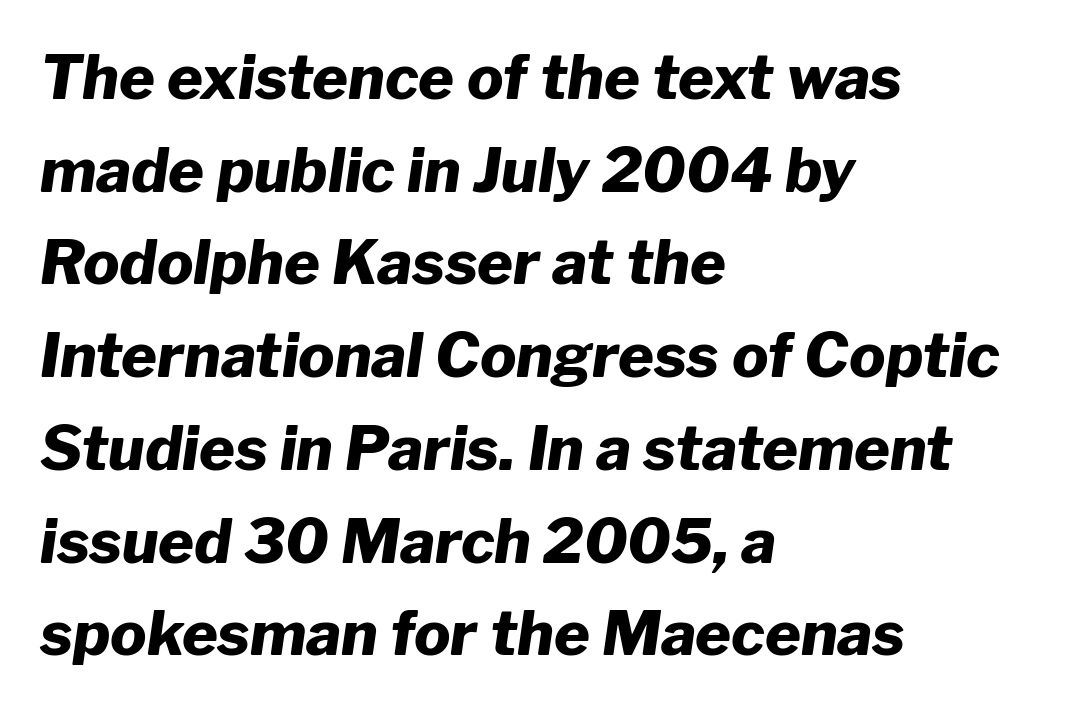
The image shows 61 px heavy type, italic (leaning right); set left-aligned, normal line spacing (1.52x), normal letter spacing, not underlined; low stroke contrast and a medium x-height.
